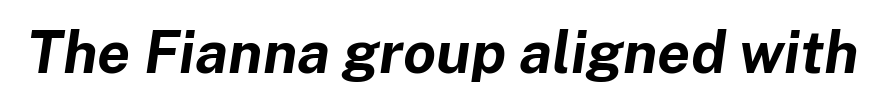
{"italic": "yes", "lean": "right", "slant_degrees": 8, "bold": "yes", "weight": "bold", "width": "normal", "stroke_contrast": "low", "x_height": "medium", "monospaced": "no", "underline": "no", "letter_spacing": "normal", "letter_spacing_em": 0.0, "glyph_px": 59}
